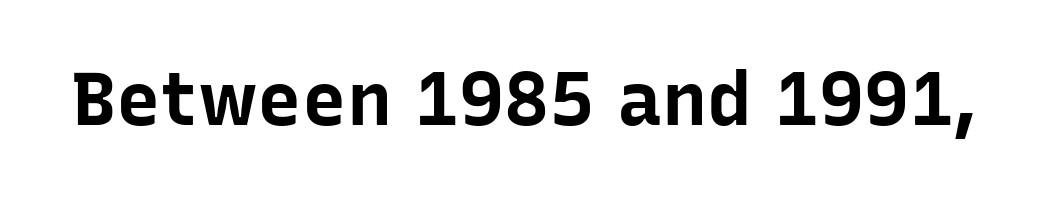
Ascenders rise straight up at ninety degrees. Has an underline been added? It has not. Is this a fixed-width face? No — the glyphs have proportional, varying widths. No extra tracking has been applied to these lines. Font category for this specimen: sans-serif.
